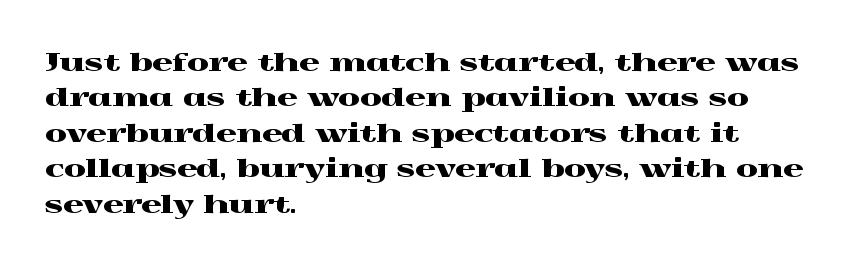
{"italic": "no", "underline": "no", "align": "left", "line_spacing": "normal", "line_spacing_ratio": 1.42, "letter_spacing": "normal", "letter_spacing_em": 0.0, "glyph_px": 25}
